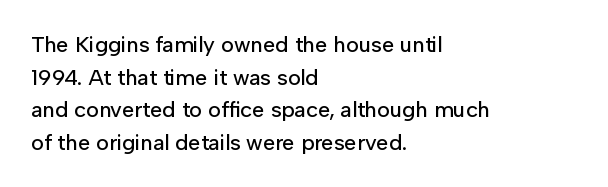
{"italic": "no", "underline": "no", "align": "left", "line_spacing": "normal", "line_spacing_ratio": 1.48, "letter_spacing": "normal", "letter_spacing_em": 0.0, "glyph_px": 22}
